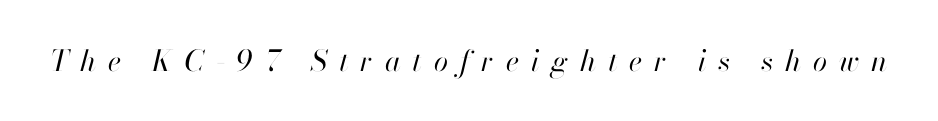
The face used here is proportionally spaced, like ordinary book or web type. Letters rest on an invisible, unmarked baseline. This sample uses expanded letter spacing, leaving extra air between glyphs. Ink coverage per letter is moderate at most.
